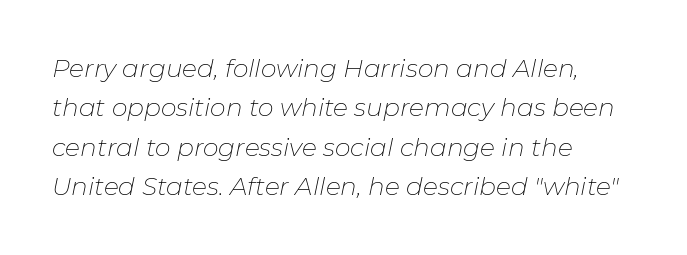
The image shows 25 px text type, italic (leaning right); set left-aligned, normal line spacing (1.58x), normal letter spacing, not underlined.
